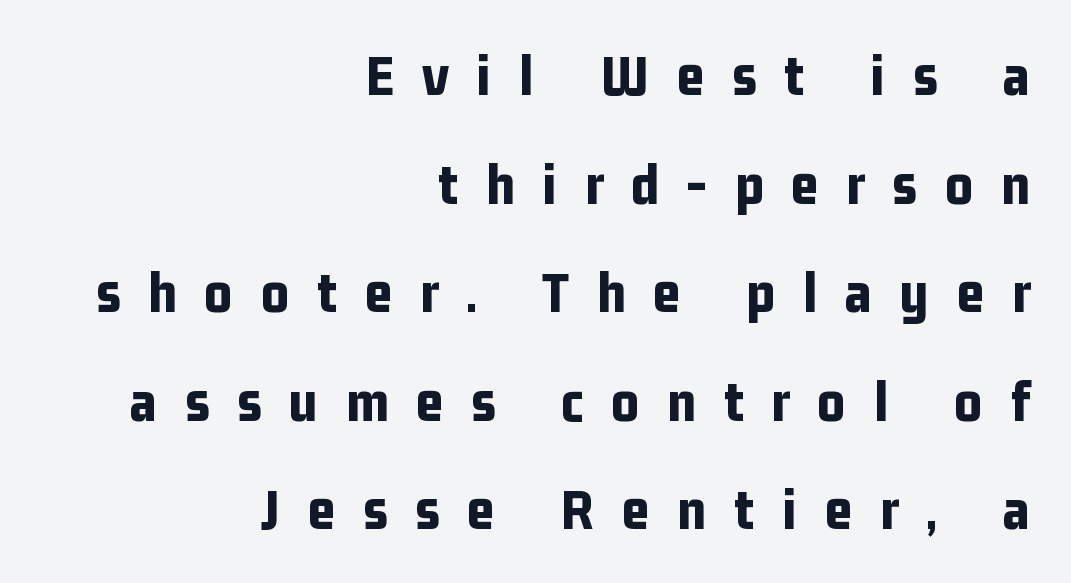
{"serif": "no", "italic": "no", "bold": "yes", "weight": "bold", "width": "condensed", "stroke_contrast": "low", "x_height": "medium", "monospaced": "no", "underline": "no", "align": "right", "line_spacing_ratio": 1.81, "letter_spacing": "wide", "letter_spacing_em": 0.46, "glyph_px": 60}
